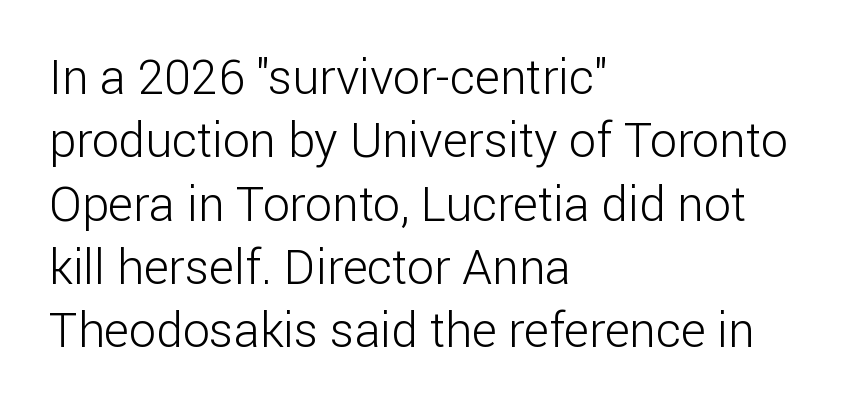
{"serif": "no", "italic": "no", "bold": "no", "weight": "light", "width": "normal", "stroke_contrast": "low", "x_height": "medium", "monospaced": "no", "underline": "no", "align": "left", "line_spacing": "normal", "line_spacing_ratio": 1.32, "letter_spacing": "normal", "letter_spacing_em": 0.0, "glyph_px": 48}
